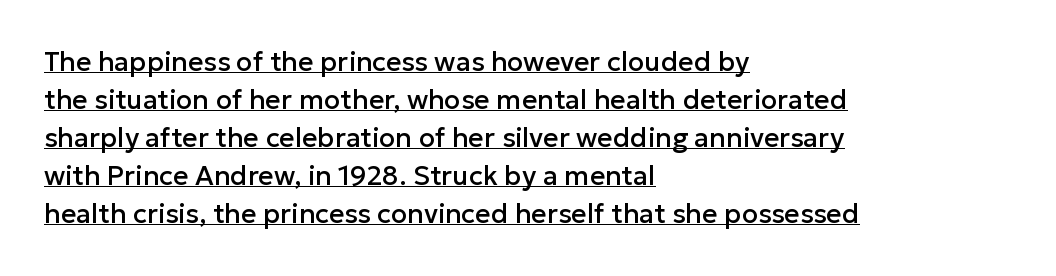
Q: Is the text italic (slanted)? A: No, it is upright.
Q: Is the text underlined? A: Yes.
Q: How is the paragraph aligned? A: Left-aligned.
Q: Is the spacing between letters normal or unusually wide? A: Normal.
Q: Is the spacing between lines tight, normal or loose? A: Normal.
